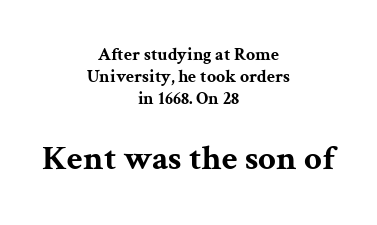
Q: Is the text bold? A: Yes.
Q: Is the text italic (slanted)? A: No, it is upright.
Q: Is the typeface a serif or a sans-serif typeface? A: Serif.
Q: Is the text underlined? A: No.
Q: How is the paragraph aligned? A: Centered.
Q: Is the spacing between letters normal or unusually wide? A: Normal.
Q: Which block of text is set in a larger size, the first (top) or the second (bottom)? A: The second (bottom) one.
Q: Width (condensed, normal, or wide)? A: Wide.
Q: Stroke contrast? A: Medium.
Q: x-height? A: Medium.
Q: Monospaced? A: No.
